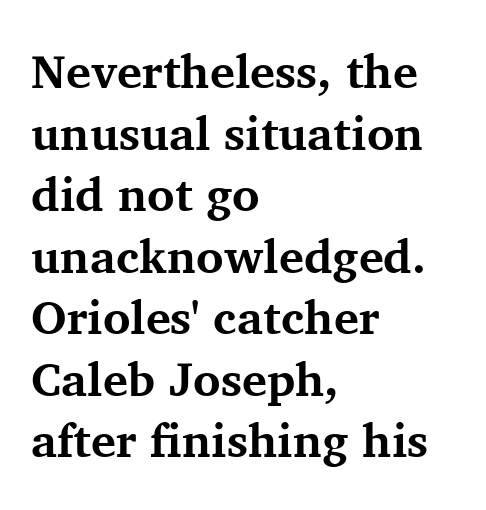
Words float on clear page, feet unadorned. Typographically, this falls in the serif category. Standard letterfit; no display-style spreading of the glyphs. Character widths vary here, with narrow letters taking less room than wide ones.
